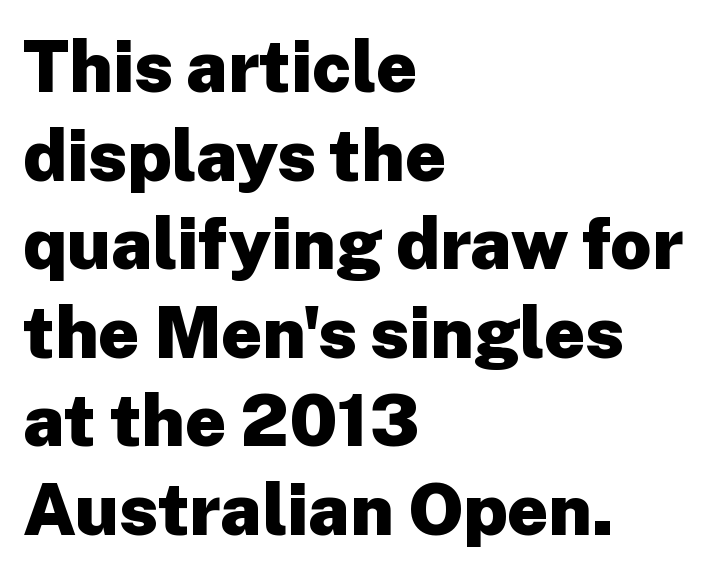
{"serif": "no", "italic": "no", "bold": "yes", "weight": "heavy", "width": "normal", "stroke_contrast": "low", "x_height": "medium", "monospaced": "no", "underline": "no", "align": "left", "line_spacing_ratio": 1.23, "letter_spacing": "normal", "letter_spacing_em": 0.0, "glyph_px": 72}
